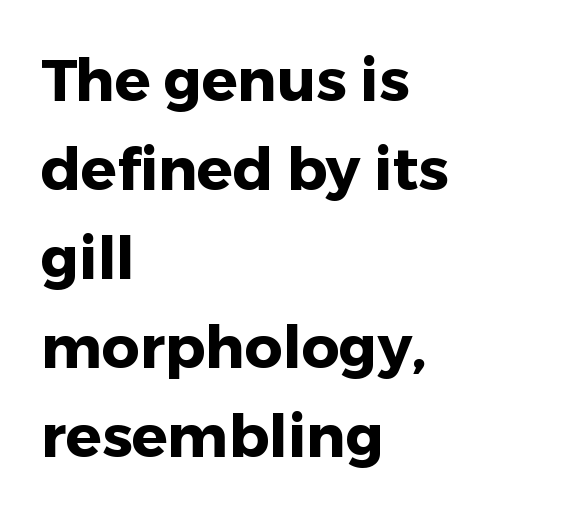
The image shows 59 px heavy sans-serif type, upright; set left-aligned, normal line spacing (1.51x), normal letter spacing, not underlined; low stroke contrast and a medium x-height.
